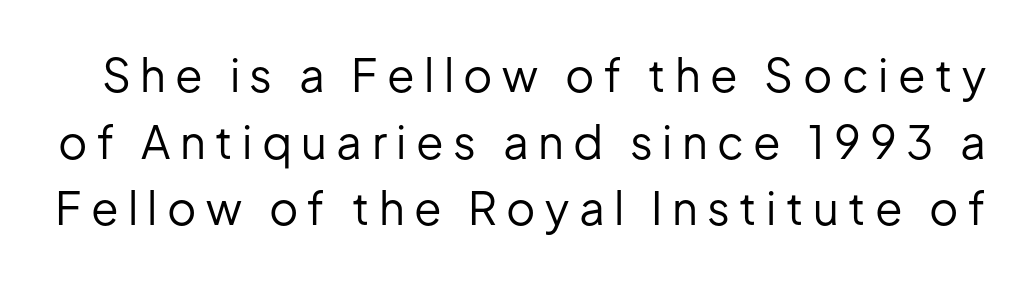
The text was rendered using a sans face with plain stroke endings. Words appear elongated and porous because spacing is wide. Anything drawn beneath the words? Only blank space. Character widths vary here, with narrow letters taking less room than wide ones. Horizontal bands of white between lines are of average thickness.
